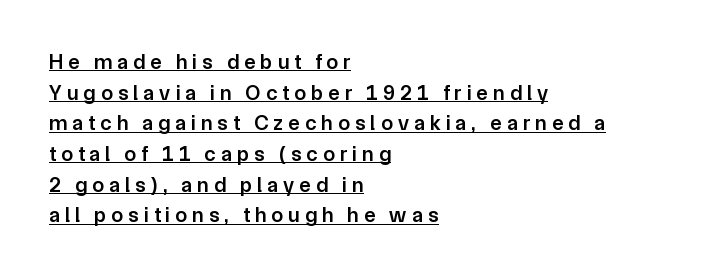
Regular leading. Caption: expanded tracking, letters set apart. Does the lettering tilt? It doesn't — this is upright. These lines stack with their left ends in a neat column. The specimen includes a rule beneath the text block's lines.
